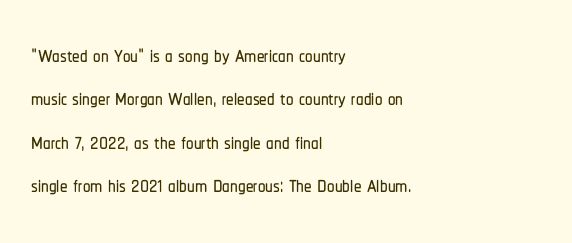
Q: Is the text italic (slanted)? A: No, it is upright.
Q: Is the typeface a serif or a sans-serif typeface? A: Sans-serif.
Q: Is the text underlined? A: No.
Q: How is the paragraph aligned? A: Left-aligned.
Q: Is the spacing between letters normal or unusually wide? A: Normal.
Q: Is the spacing between lines tight, normal or loose? A: Normal.
Q: Width (condensed, normal, or wide)? A: Condensed.
Q: Stroke contrast? A: Low.
Q: x-height? A: Medium.
Q: Monospaced? A: No.
